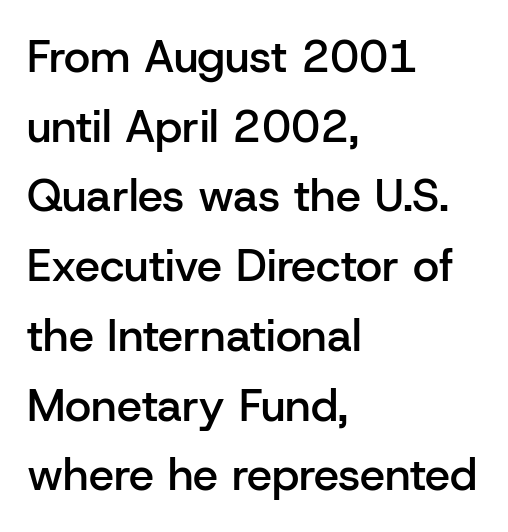
Q: Is the text bold? A: Semi-bold.
Q: Is the text italic (slanted)? A: No, it is upright.
Q: Is the typeface a serif or a sans-serif typeface? A: Sans-serif.
Q: Is the text underlined? A: No.
Q: How is the paragraph aligned? A: Left-aligned.
Q: Is the spacing between letters normal or unusually wide? A: Normal.
Q: Is the spacing between lines tight, normal or loose? A: Normal.
Q: Width (condensed, normal, or wide)? A: Normal.
Q: Stroke contrast? A: Low.
Q: x-height? A: Medium.
Q: Monospaced? A: No.
